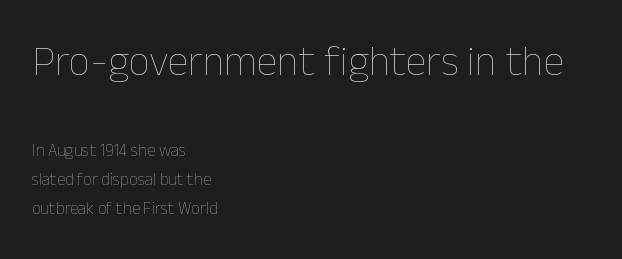
The image shows 42 px thin type, upright; set left-aligned, line spacing 1.72x, normal letter spacing, not underlined; the first (top) block is 2.47x larger; low stroke contrast and a medium x-height.
